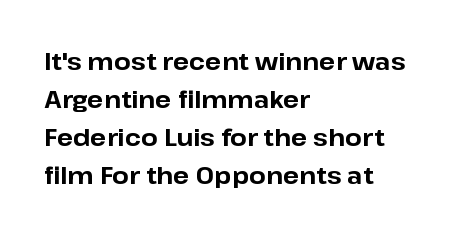
Q: Is the text bold? A: Yes.
Q: Is the text italic (slanted)? A: No, it is upright.
Q: Is the text underlined? A: No.
Q: How is the paragraph aligned? A: Left-aligned.
Q: Is the spacing between letters normal or unusually wide? A: Normal.
Q: Is the spacing between lines tight, normal or loose? A: Normal.
